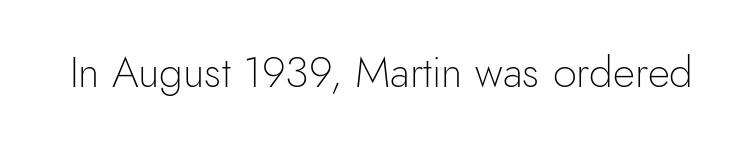
The image shows 43 px light sans-serif type, upright; set normal letter spacing, not underlined; a small x-height.
